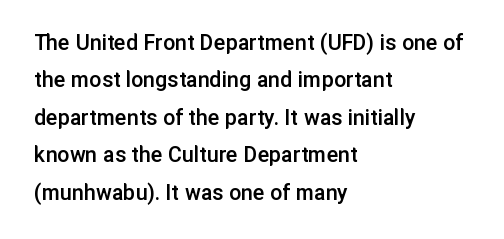
{"italic": "no", "bold": "semi", "underline": "no", "align": "left", "line_spacing": "normal", "line_spacing_ratio": 1.56, "letter_spacing": "normal", "letter_spacing_em": 0.0, "glyph_px": 24}
